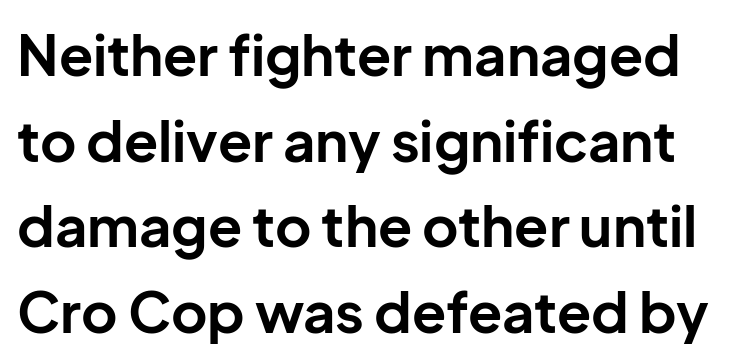
Q: Is the text bold? A: Yes.
Q: Is the text italic (slanted)? A: No, it is upright.
Q: Is the typeface a serif or a sans-serif typeface? A: Sans-serif.
Q: Is the text underlined? A: No.
Q: Is the spacing between letters normal or unusually wide? A: Normal.
Q: Is the spacing between lines tight, normal or loose? A: Normal.
Q: Width (condensed, normal, or wide)? A: Normal.
Q: Stroke contrast? A: Low.
Q: x-height? A: Medium.
Q: Monospaced? A: No.
